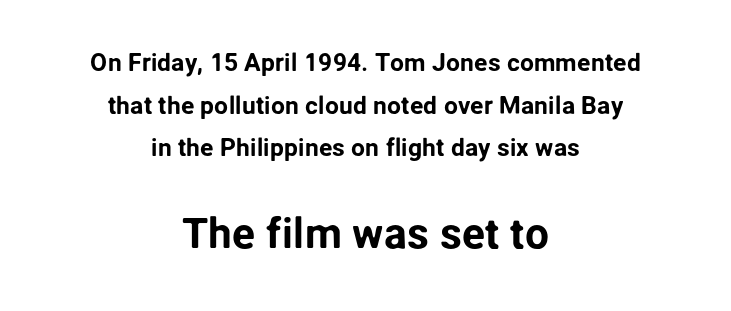
{"serif": "no", "italic": "no", "width": "normal", "stroke_contrast": "low", "x_height": "medium", "monospaced": "no", "underline": "no", "align": "center", "line_spacing_ratio": 1.71, "letter_spacing": "normal", "letter_spacing_em": 0.0, "larger_block": "second", "size_ratio": 1.72, "glyph_px": 43}
